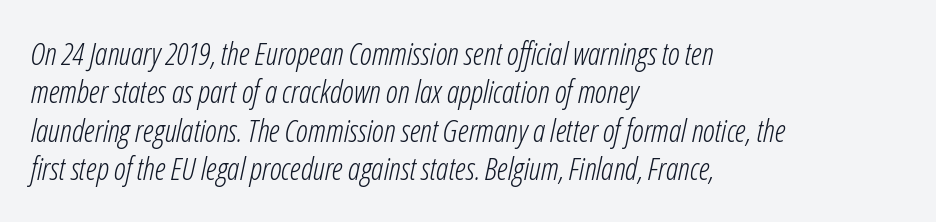
Q: Is the text bold? A: No.
Q: Is the text italic (slanted)? A: Yes, it leans right by about 12 degrees.
Q: Is the text underlined? A: No.
Q: How is the paragraph aligned? A: Left-aligned.
Q: Is the spacing between letters normal or unusually wide? A: Normal.
Q: Width (condensed, normal, or wide)? A: Condensed.
Q: Stroke contrast? A: Low.
Q: x-height? A: Medium.
Q: Monospaced? A: No.
